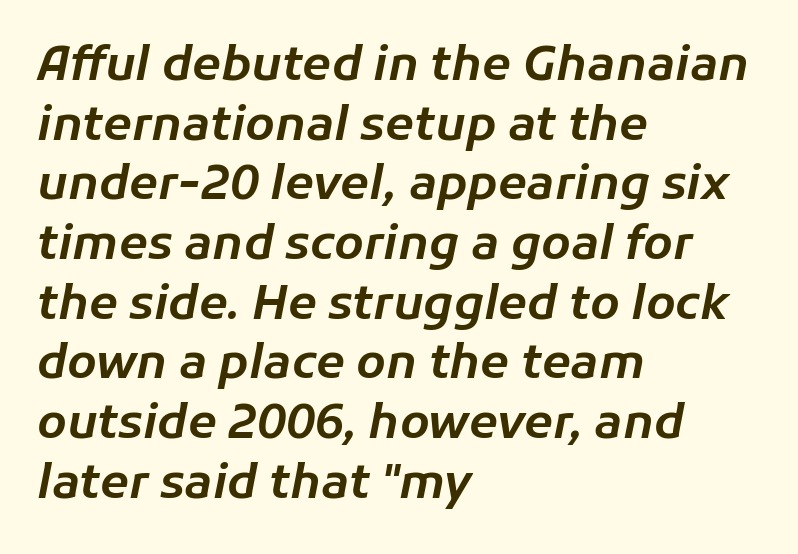
The image shows 47 px text type, italic (leaning right); set left-aligned, normal line spacing (1.27x), normal letter spacing, not underlined; low stroke contrast and a medium x-height.
